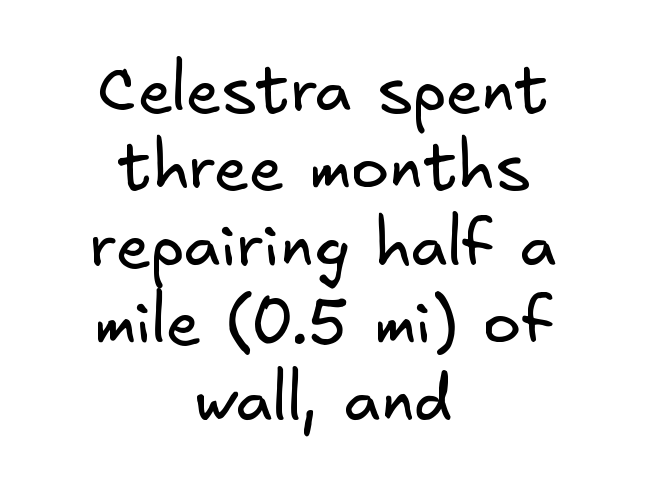
A typesetter would label this face a sans. Leftover space on each line is divided equally before and after the words. Is the stroke heavy? The answer is a plain regular-or-lighter. Letter spacing: default. Lines of text with bare space underneath.
